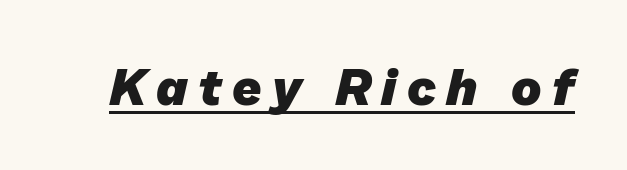
{"serif": "no", "bold": "yes", "weight": "heavy", "width": "normal", "stroke_contrast": "low", "x_height": "medium", "monospaced": "no", "underline": "yes", "letter_spacing": "wide", "letter_spacing_em": 0.2, "glyph_px": 51}
